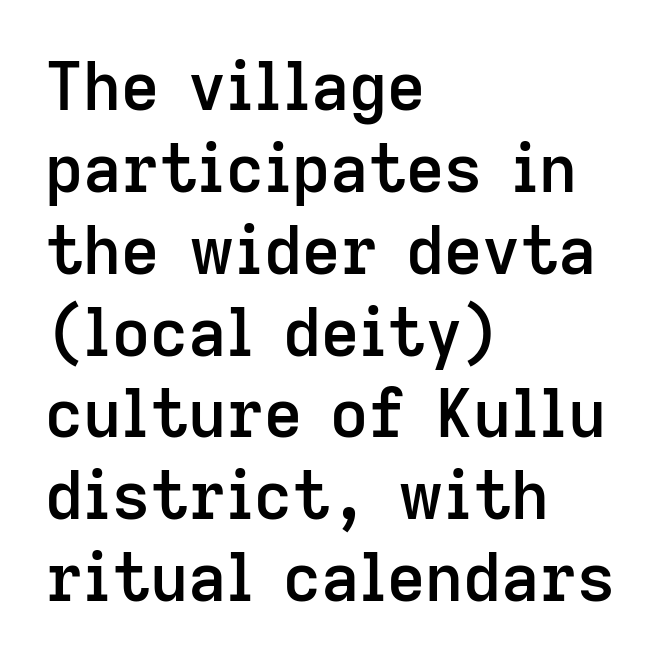
The image shows 66 px semibold sans-serif type, upright; set left-aligned, line spacing 1.24x, normal letter spacing, not underlined; low stroke contrast and a medium x-height.
